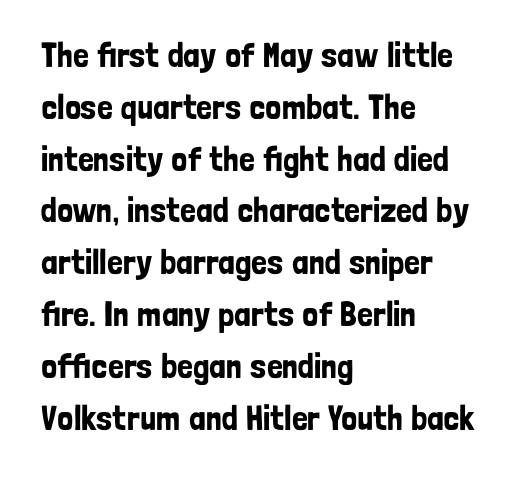
Where is the straight margin? On the left. Note the varied advance widths — an 'i' is clearly narrower than an 'm'. This block has exactly the height ordinary leading produces. A sans-serif font was chosen for this passage. Here the glyphs are tracked normally, forming tight word shapes.
